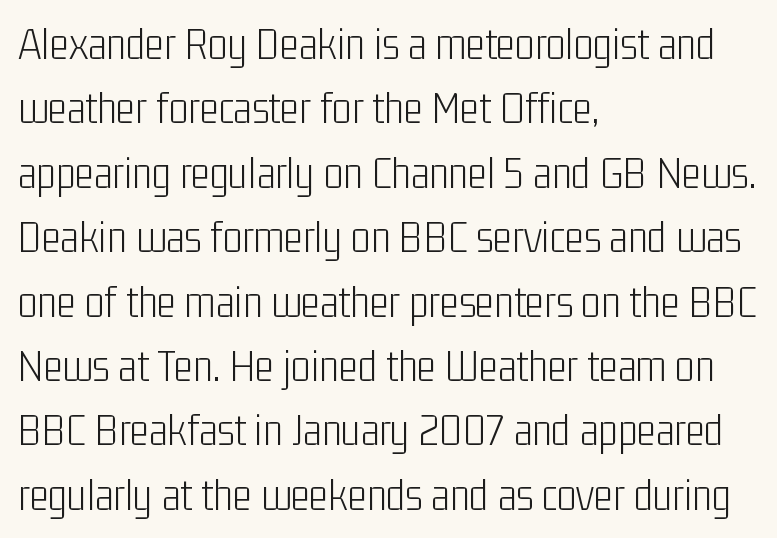
Evenly set lines give the paragraph a standard silhouette. A typesetter would label this face a sans. The letters look calm and open, with moderate or lighter stems. You could call the tracking neutral — neither tight nor loose.
